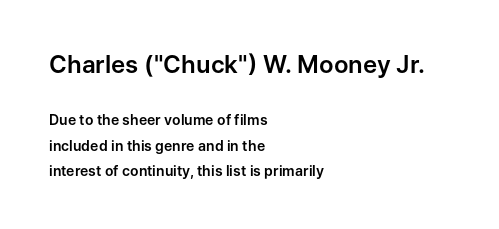
Q: Is the text italic (slanted)? A: No, it is upright.
Q: Is the text underlined? A: No.
Q: How is the paragraph aligned? A: Left-aligned.
Q: Is the spacing between letters normal or unusually wide? A: Normal.
Q: Which block of text is set in a larger size, the first (top) or the second (bottom)? A: The first (top) one.
